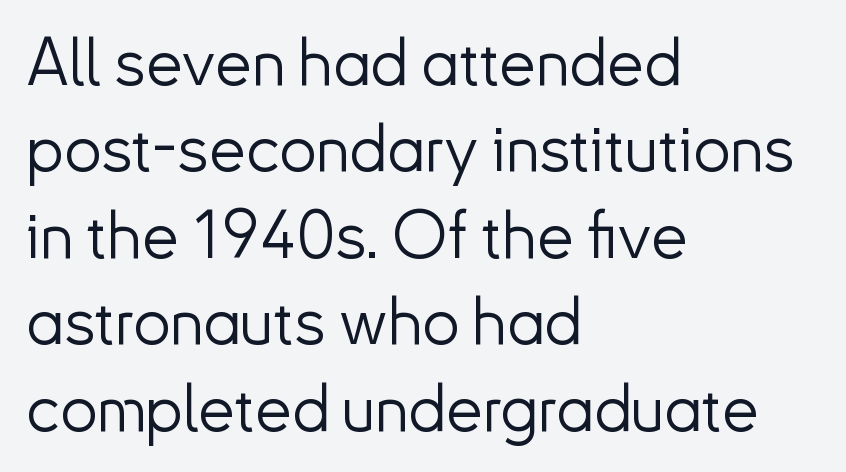
Notice how the passage keeps a crisp vertical edge on the left only. The font sits on the lighter half of the weight spectrum, regular included. The glyphs in this specimen are sans serif. Is this a fixed-width face? No — the glyphs have proportional, varying widths. Rule under the text: the space is simply empty. A normal amount of white space separates one row of letters from the next.
